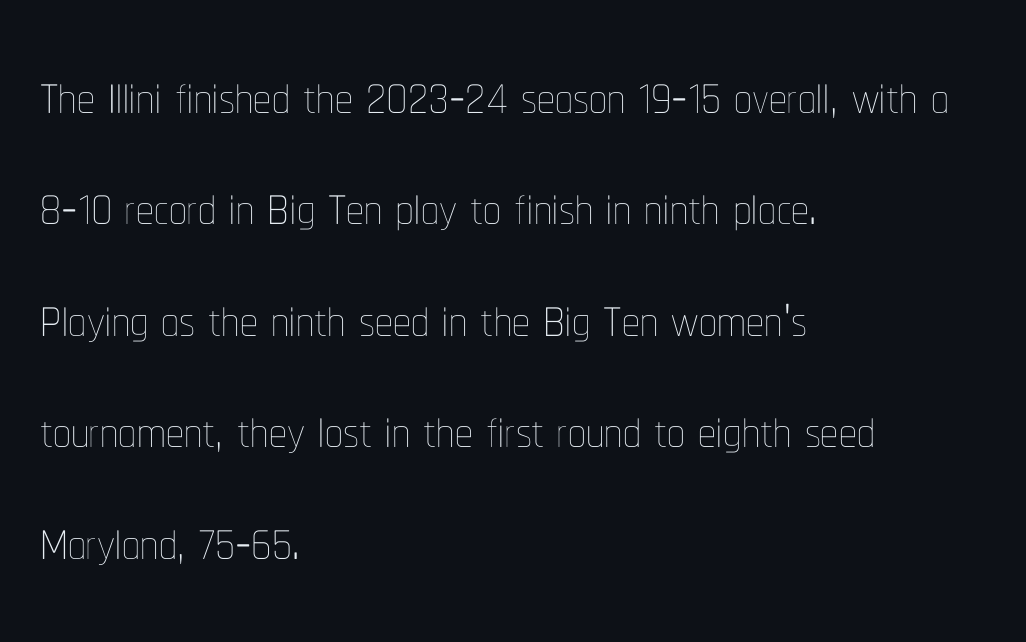
Q: Is the text bold? A: No.
Q: Is the text italic (slanted)? A: No, it is upright.
Q: Is the text underlined? A: No.
Q: How is the paragraph aligned? A: Left-aligned.
Q: Is the spacing between letters normal or unusually wide? A: Normal.
Q: Is the spacing between lines tight, normal or loose? A: Normal.
Q: Width (condensed, normal, or wide)? A: Condensed.
Q: Stroke contrast? A: Low.
Q: x-height? A: Medium.
Q: Monospaced? A: No.
